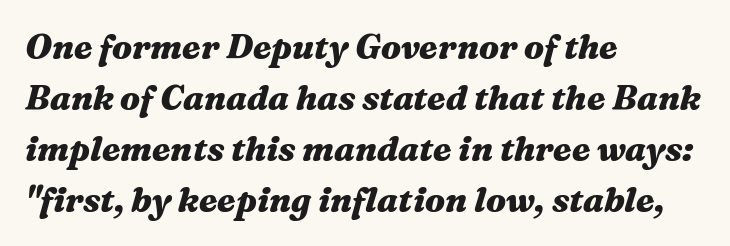
{"italic": "yes", "lean": "right", "slant_degrees": 16, "bold": "yes", "weight": "heavy", "width": "wide", "stroke_contrast": "medium", "x_height": "medium", "monospaced": "no", "underline": "no", "align": "left", "line_spacing": "normal", "line_spacing_ratio": 1.5, "letter_spacing": "normal", "letter_spacing_em": 0.0, "glyph_px": 34}
